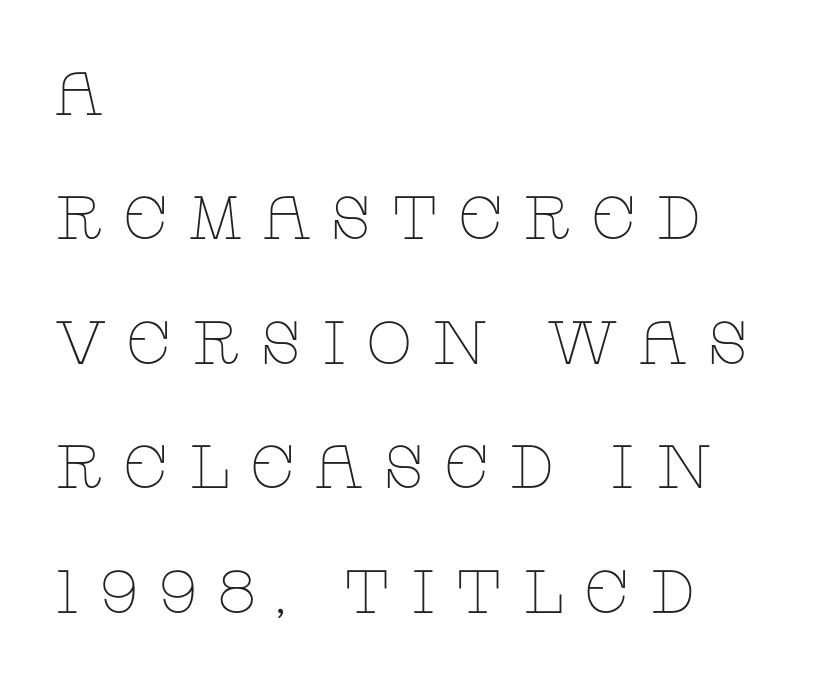
{"serif": "yes", "italic": "no", "bold": "no", "weight": "thin", "width": "wide", "stroke_contrast": "low", "x_height": "large", "monospaced": "no", "underline": "no", "align": "left", "line_spacing": "loose", "line_spacing_ratio": 2.04, "letter_spacing": "wide", "letter_spacing_em": 0.31, "glyph_px": 61}
